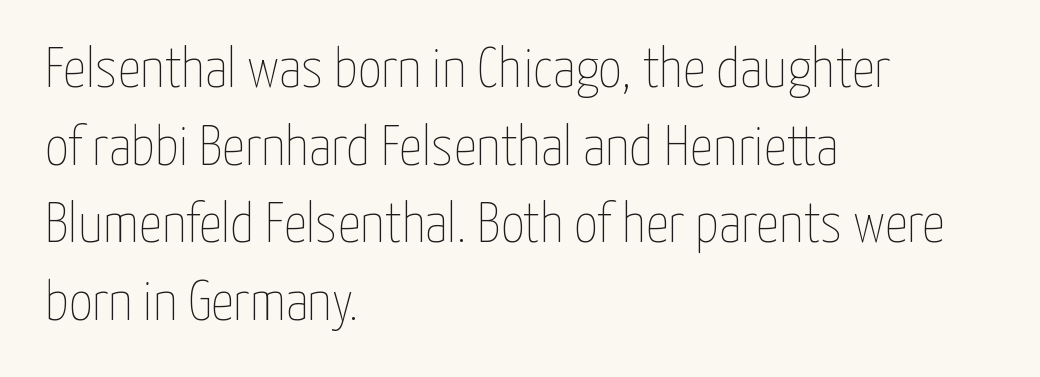
Q: Is the text bold? A: No.
Q: Is the text italic (slanted)? A: No, it is upright.
Q: Is the text underlined? A: No.
Q: How is the paragraph aligned? A: Left-aligned.
Q: Is the spacing between letters normal or unusually wide? A: Normal.
Q: Is the spacing between lines tight, normal or loose? A: Normal.
Q: Width (condensed, normal, or wide)? A: Condensed.
Q: Stroke contrast? A: Low.
Q: x-height? A: Medium.
Q: Monospaced? A: No.
